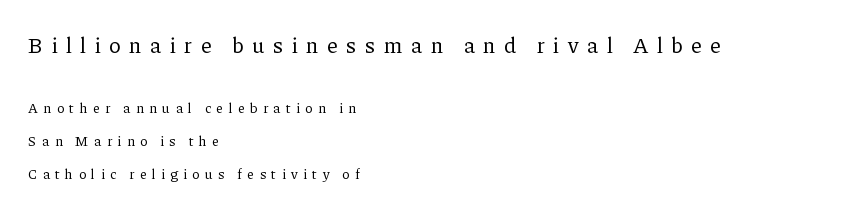
The image shows 22 px text type, upright; set left-aligned, loose line spacing (2.35x), unusually wide letter spacing (+0.39 em), not underlined; the first (top) block is 1.57x larger.
